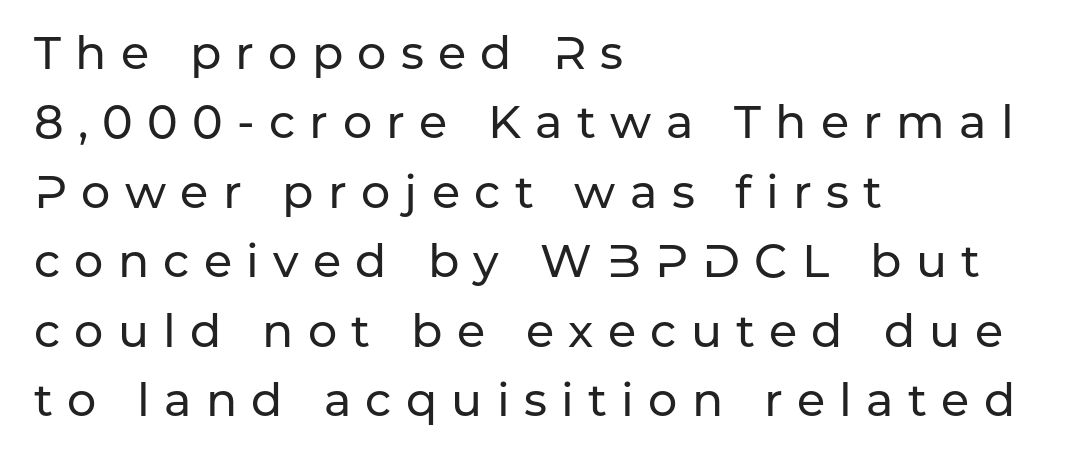
{"serif": "no", "italic": "no", "width": "normal", "stroke_contrast": "low", "x_height": "medium", "monospaced": "no", "underline": "no", "align": "left", "line_spacing": "normal", "line_spacing_ratio": 1.51, "letter_spacing": "wide", "letter_spacing_em": 0.31, "glyph_px": 46}
